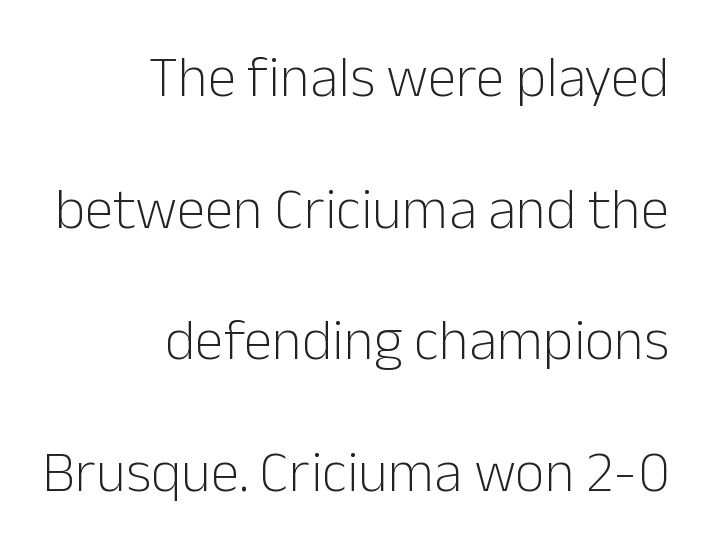
{"serif": "no", "italic": "no", "bold": "no", "weight": "light", "width": "normal", "stroke_contrast": "low", "x_height": "medium", "monospaced": "no", "underline": "no", "align": "right", "line_spacing": "loose", "line_spacing_ratio": 2.27, "letter_spacing": "normal", "letter_spacing_em": 0.0, "glyph_px": 58}
